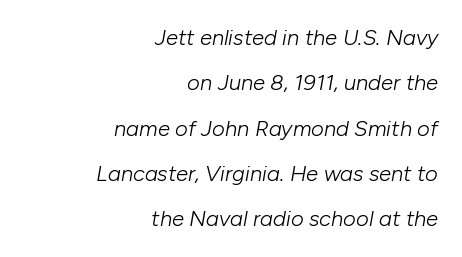
{"italic": "yes", "lean": "right", "slant_degrees": 10, "bold": "no", "underline": "no", "align": "right", "line_spacing": "loose", "line_spacing_ratio": 2.06, "letter_spacing": "normal", "letter_spacing_em": 0.0, "glyph_px": 22}
